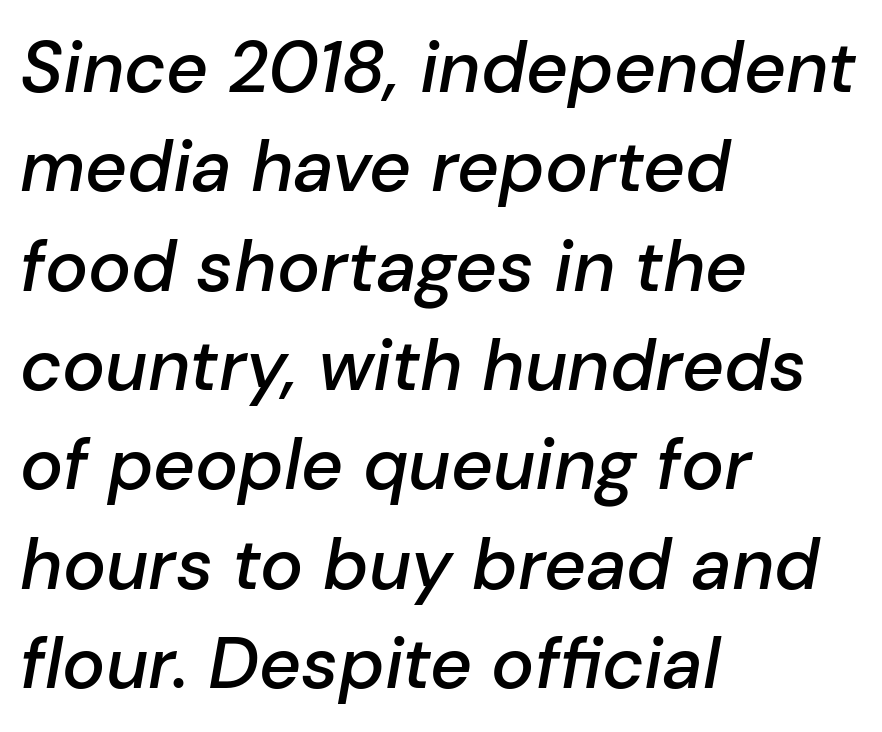
As a designer I'd log this as weight 600, semibold. A typesetter would call this leading conventional body-copy spacing. The rendering uses natural spacing where letterforms have individual widths. Nothing unusual about the tracking: characters are spaced as the font intends. The passage shown leans; its letterforms are oblique.
